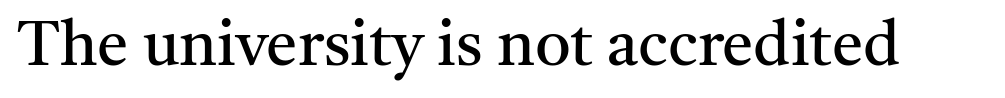
{"serif": "yes", "italic": "no", "bold": "no", "weight": "regular", "width": "normal", "stroke_contrast": "medium", "x_height": "medium", "monospaced": "no", "underline": "no", "letter_spacing": "normal", "letter_spacing_em": 0.0, "glyph_px": 63}
